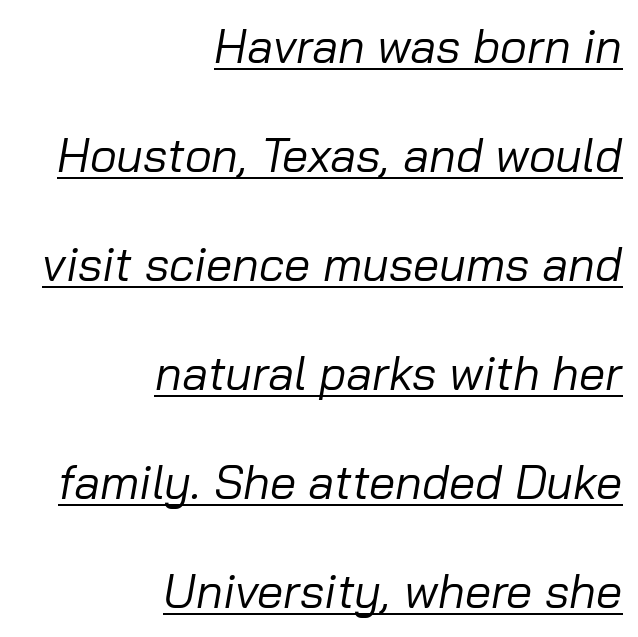
The image shows 47 px regular-weight type, italic (leaning right); set right-aligned, loose line spacing (2.32x), normal letter spacing, underlined; low stroke contrast and a medium x-height.
